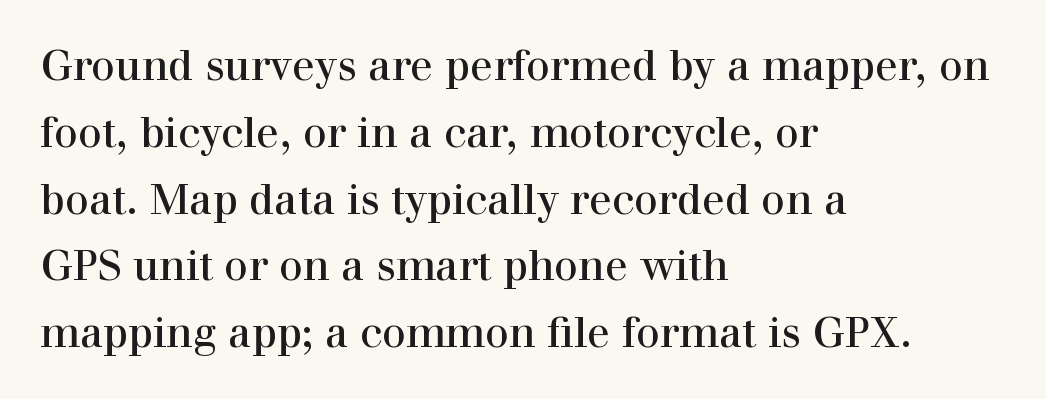
The image shows 42 px regular-weight serif type, upright; set left-aligned, normal line spacing (1.59x), normal letter spacing, not underlined; high stroke contrast and a medium x-height.
